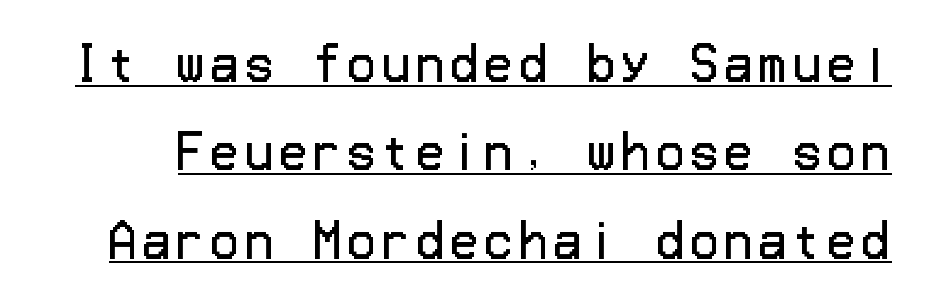
{"serif": "no", "italic": "no", "bold": "no", "weight": "regular", "width": "normal", "stroke_contrast": "low", "x_height": "medium", "underline": "yes", "line_spacing": "loose", "line_spacing_ratio": 1.92, "glyph_px": 46}
